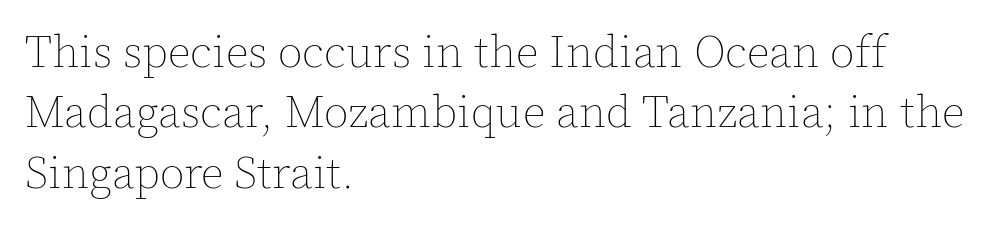
Q: Is the text bold? A: No.
Q: Is the text italic (slanted)? A: No, it is upright.
Q: Is the text underlined? A: No.
Q: How is the paragraph aligned? A: Left-aligned.
Q: Is the spacing between letters normal or unusually wide? A: Normal.
Q: Is the spacing between lines tight, normal or loose? A: Normal.
Q: Width (condensed, normal, or wide)? A: Normal.
Q: x-height? A: Medium.
Q: Monospaced? A: No.
